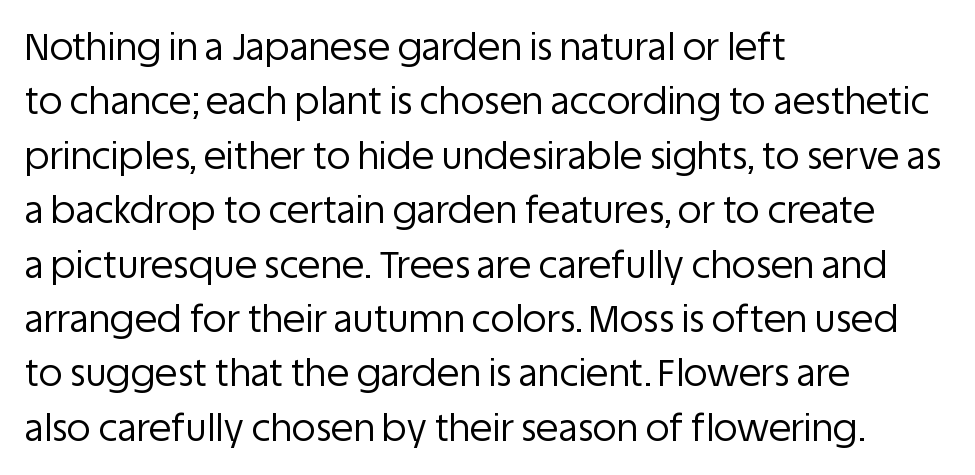
Q: Is the text bold? A: No.
Q: Is the text italic (slanted)? A: No, it is upright.
Q: Is the typeface a serif or a sans-serif typeface? A: Sans-serif.
Q: Is the text underlined? A: No.
Q: How is the paragraph aligned? A: Left-aligned.
Q: Is the spacing between letters normal or unusually wide? A: Normal.
Q: Is the spacing between lines tight, normal or loose? A: Normal.
Q: Width (condensed, normal, or wide)? A: Normal.
Q: Stroke contrast? A: Low.
Q: x-height? A: Large.
Q: Monospaced? A: No.
